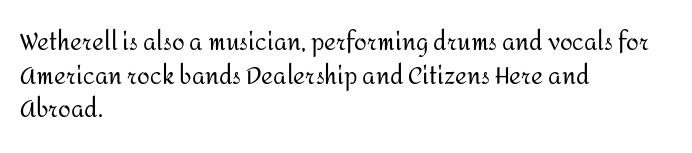
What stands out about the letter spacing? Nothing — it is the standard amount. Type without underlining. You can tell it's not italic because the verticals are truly vertical. Is there much room between lines? A standard amount, neither cramped nor airy.
